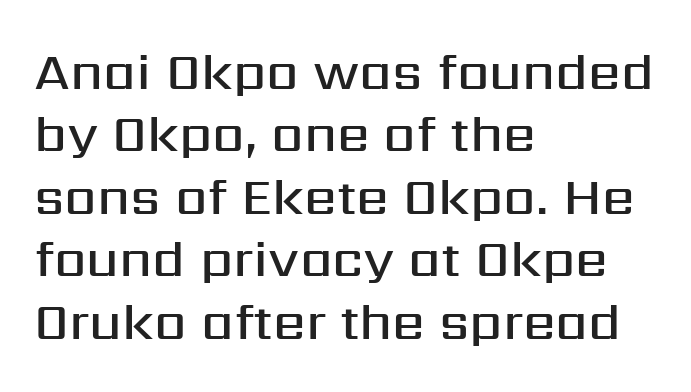
You could not count columns in this text — the font is proportionally spaced. The text block is weighted toward the left margin, trailing off unevenly rightward. Bare-footed words on every line. Posture: straight, roman, zero tilt.
